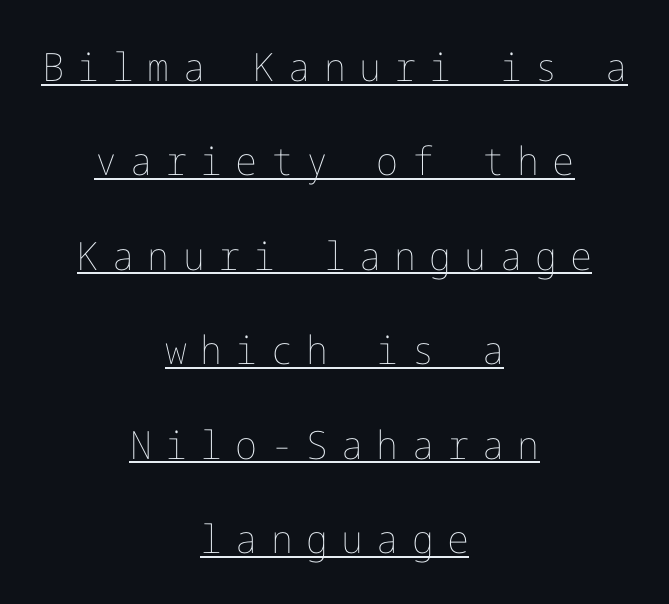
The image shows 39 px thin type, upright; set centered, loose line spacing (2.42x), unusually wide letter spacing (+0.34 em), underlined; low stroke contrast and a medium x-height.
